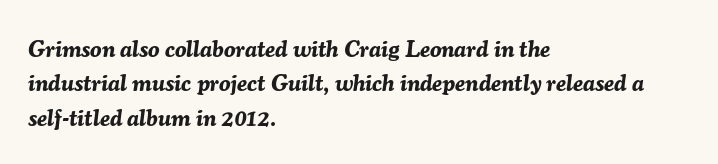
The image shows 23 px bold type, italic (leaning right); set left-aligned, normal line spacing (1.49x), normal letter spacing, not underlined.
